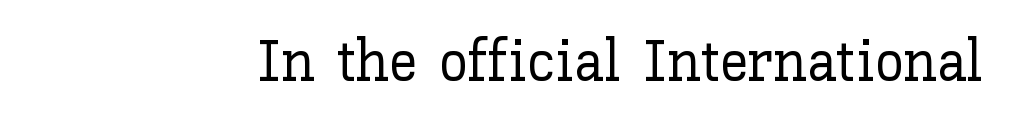
Tracking here is standard; glyphs follow each other at the usual distance. The type sits square on the baseline with zero lean. Character widths vary here, with narrow letters taking less room than wide ones. Rule under the text: the space is simply empty.
